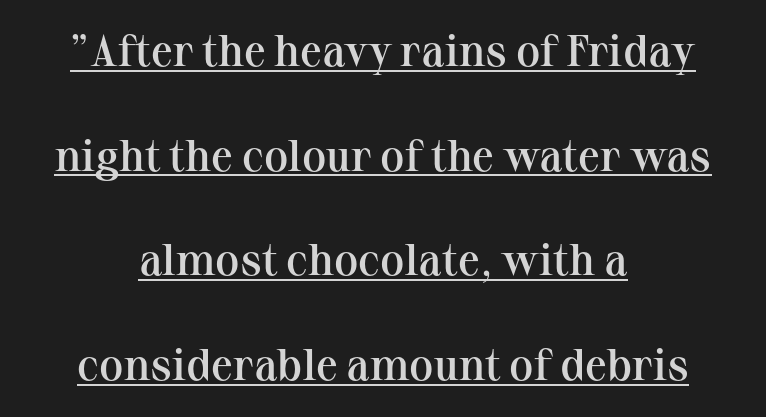
The image shows 44 px semibold serif type, upright; set centered, loose line spacing (2.38x), normal letter spacing, underlined; medium stroke contrast and a medium x-height.
